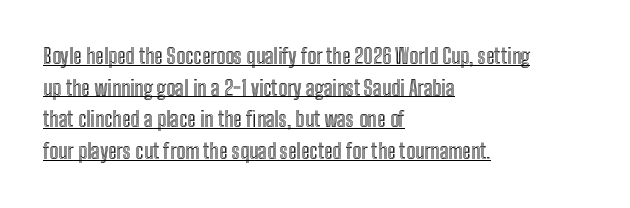
Interline gaps are of average width in this sample. Here the glyphs are tracked normally, forming tight word shapes. Caption: multi-line text, flush left, ragged right. A typographer would call this underscored text. In terms of posture, this sample is upright.
